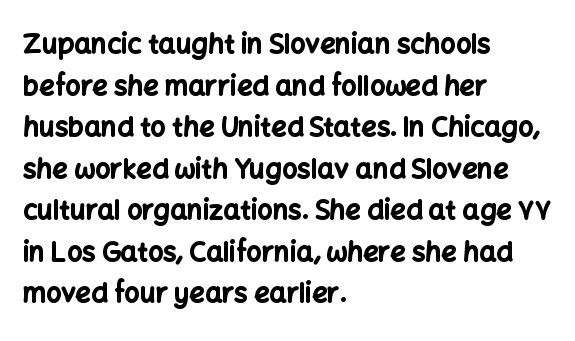
This sample keeps an unexceptional amount of space between lines. Which margin do the lines hug? The left one — the right edge is uneven. The specimen omits any rule beneath the text block's lines. Students, note that the glyphs here touch the page at normal intervals. This is heavy type, rendered in bold.
